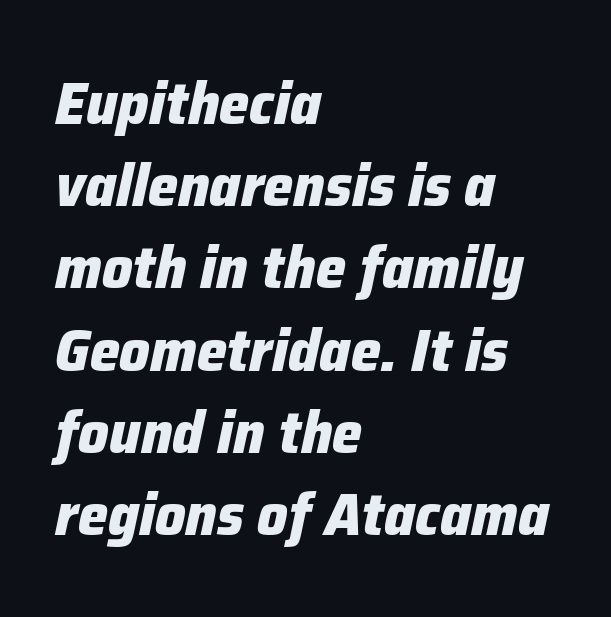
The image shows 60 px heavy type, italic (leaning right); set left-aligned, normal line spacing (1.37x), normal letter spacing, not underlined; low stroke contrast and a medium x-height.
